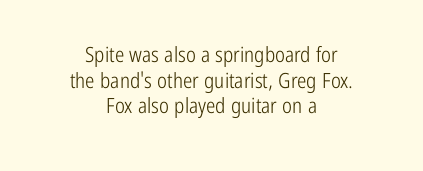
Q: Is the text bold? A: No.
Q: Is the text italic (slanted)? A: No, it is upright.
Q: Is the text underlined? A: No.
Q: How is the paragraph aligned? A: Centered.
Q: Is the spacing between letters normal or unusually wide? A: Normal.
